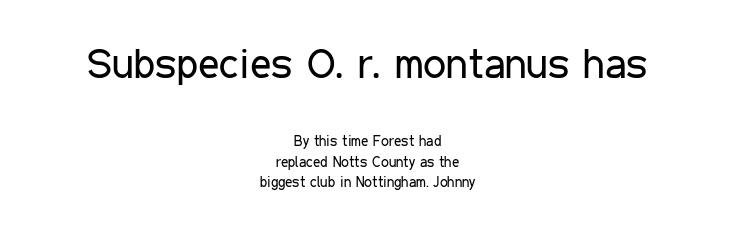
{"serif": "no", "italic": "no", "bold": "no", "weight": "regular", "width": "condensed", "stroke_contrast": "low", "x_height": "medium", "monospaced": "no", "underline": "no", "align": "center", "line_spacing": "normal", "line_spacing_ratio": 1.47, "letter_spacing": "normal", "letter_spacing_em": 0.0, "larger_block": "first", "size_ratio": 2.93, "glyph_px": 41}
